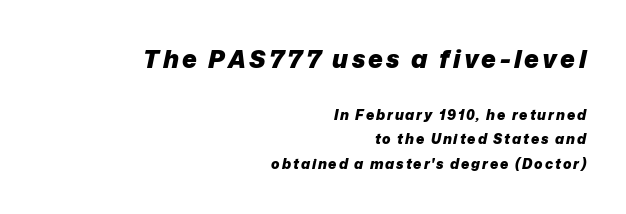
Type size steps down from the first block to the second. The words here are not underlined. The ragged edge is on the left, which tells us the setting is flush right. Typographic density is high because the face is bold.
